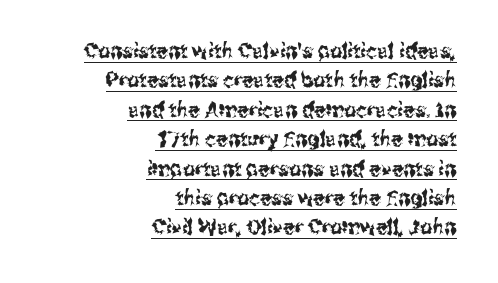
{"italic": "no", "underline": "yes", "align": "right", "line_spacing": "normal", "line_spacing_ratio": 1.4, "letter_spacing": "normal", "letter_spacing_em": 0.0, "glyph_px": 21}
